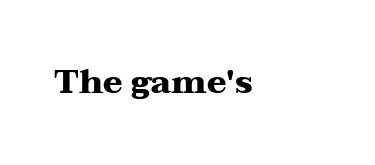
Q: Is the text bold? A: Yes.
Q: Is the text italic (slanted)? A: No, it is upright.
Q: Is the typeface a serif or a sans-serif typeface? A: Serif.
Q: Is the text underlined? A: No.
Q: How is the paragraph aligned? A: Left-aligned.
Q: Is the spacing between letters normal or unusually wide? A: Normal.
Q: Width (condensed, normal, or wide)? A: Wide.
Q: Stroke contrast? A: Medium.
Q: x-height? A: Medium.
Q: Monospaced? A: No.
